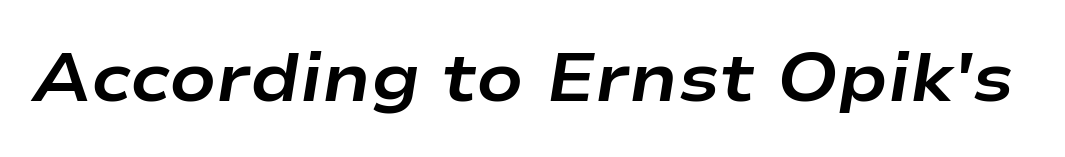
Q: Is the text bold? A: Yes.
Q: Is the text italic (slanted)? A: Yes, it leans right by about 9 degrees.
Q: Is the text underlined? A: No.
Q: Is the spacing between letters normal or unusually wide? A: Normal.
Q: Width (condensed, normal, or wide)? A: Wide.
Q: Stroke contrast? A: Low.
Q: x-height? A: Medium.
Q: Monospaced? A: No.
